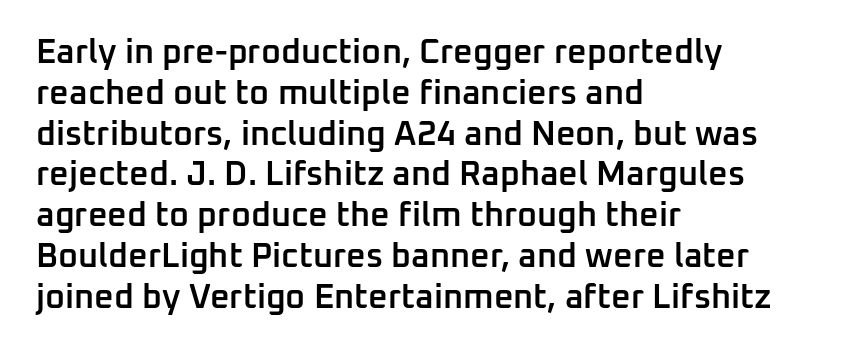
{"serif": "no", "italic": "no", "bold": "semi", "weight": "semibold", "width": "normal", "stroke_contrast": "low", "x_height": "medium", "monospaced": "no", "underline": "no", "align": "left", "line_spacing_ratio": 1.2, "letter_spacing": "normal", "letter_spacing_em": 0.0, "glyph_px": 34}
